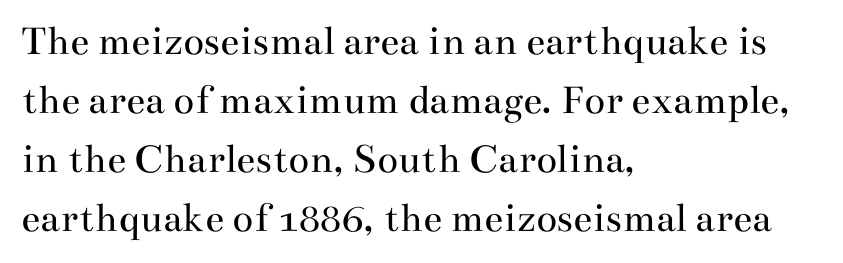
The image shows 43 px regular-weight, wide serif type, upright; set left-aligned, normal line spacing (1.37x), normal letter spacing, not underlined; medium stroke contrast and a small x-height.
